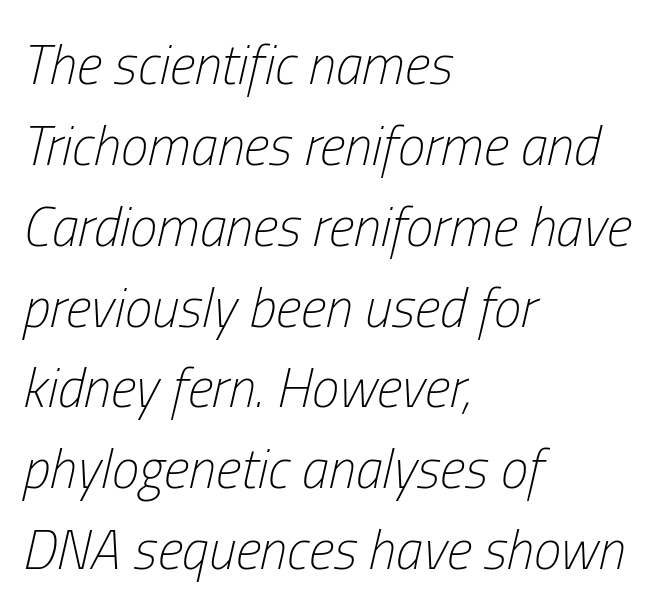
Horizontal alignment here is leftward, the default for most running prose. The letters are slanted; this is an italic face. A light-to-regular cut is what we see here. The strip under each line holds only bare page. No extra tracking has been applied to these lines. Baseline-to-baseline distance is the conventional proportion of letter height.
